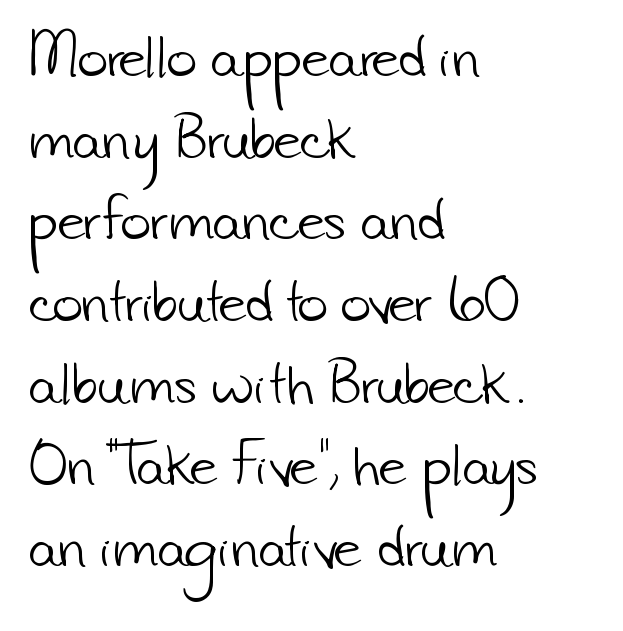
Q: Is the text bold? A: No.
Q: Is the typeface a serif or a sans-serif typeface? A: Sans-serif.
Q: Is the text underlined? A: No.
Q: How is the paragraph aligned? A: Left-aligned.
Q: Is the spacing between letters normal or unusually wide? A: Normal.
Q: Is the spacing between lines tight, normal or loose? A: Normal.
Q: Width (condensed, normal, or wide)? A: Normal.
Q: Stroke contrast? A: Low.
Q: x-height? A: Small.
Q: Monospaced? A: No.
